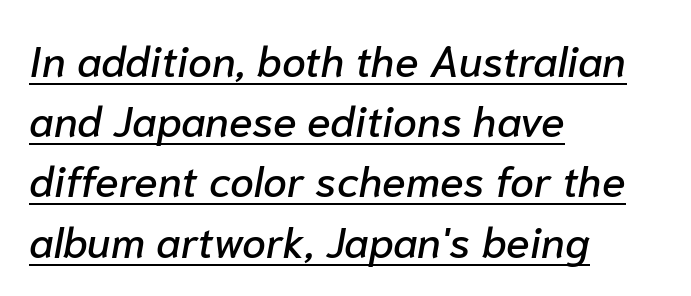
{"italic": "yes", "lean": "right", "slant_degrees": 10, "width": "normal", "stroke_contrast": "low", "x_height": "medium", "monospaced": "no", "underline": "yes", "align": "left", "line_spacing": "normal", "line_spacing_ratio": 1.4, "letter_spacing": "normal", "letter_spacing_em": 0.0, "glyph_px": 43}
